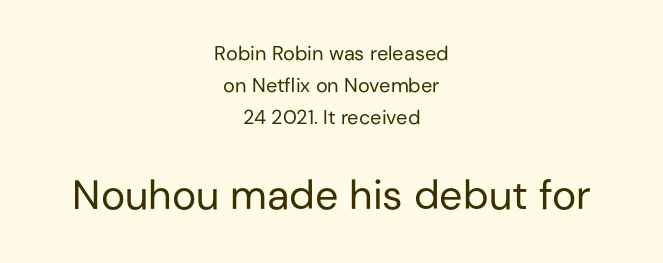
{"serif": "no", "italic": "no", "bold": "no", "weight": "regular", "width": "normal", "stroke_contrast": "low", "x_height": "medium", "monospaced": "no", "underline": "no", "align": "center", "line_spacing": "normal", "line_spacing_ratio": 1.59, "letter_spacing": "normal", "letter_spacing_em": 0.0, "larger_block": "second", "size_ratio": 2.05, "glyph_px": 41}
